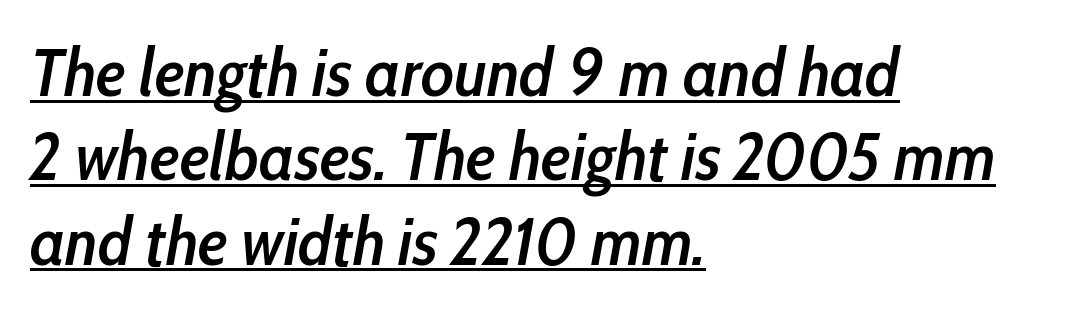
{"italic": "yes", "lean": "right", "slant_degrees": 10, "bold": "semi", "weight": "semibold", "width": "condensed", "stroke_contrast": "low", "x_height": "medium", "monospaced": "no", "underline": "yes", "align": "left", "line_spacing_ratio": 1.24, "letter_spacing": "normal", "letter_spacing_em": 0.0, "glyph_px": 68}
